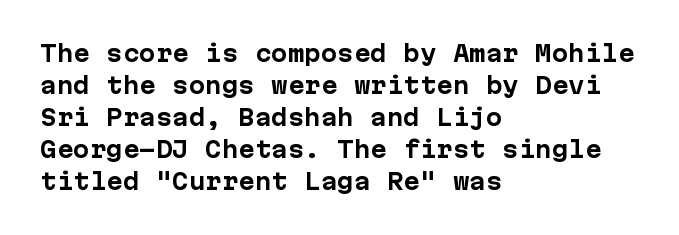
Students, observe: this is what conventionally led text looks like. Ascenders rise straight up at ninety degrees. Pretty heavy lettering here — definitely bold. The words here are not underlined.
